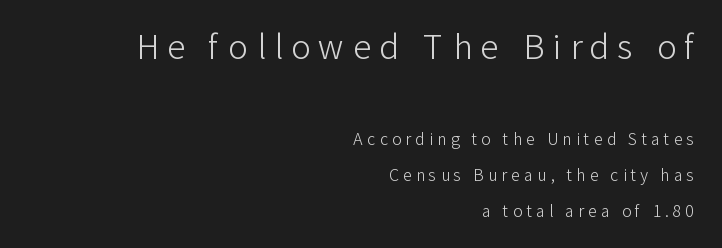
The image shows 33 px light sans-serif type, upright; set right-aligned, loose line spacing (2.25x), unusually wide letter spacing (+0.26 em), not underlined; the first (top) block is 2.06x larger; low stroke contrast and a medium x-height.
